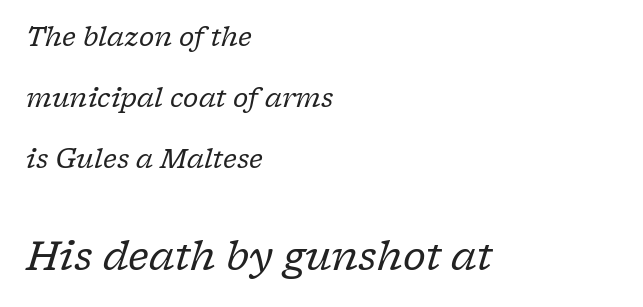
The image shows 39 px regular-weight serif type, italic (leaning right); set left-aligned, loose line spacing (2.35x), normal letter spacing, not underlined; the second (bottom) block is 1.5x larger; low stroke contrast and a medium x-height.
